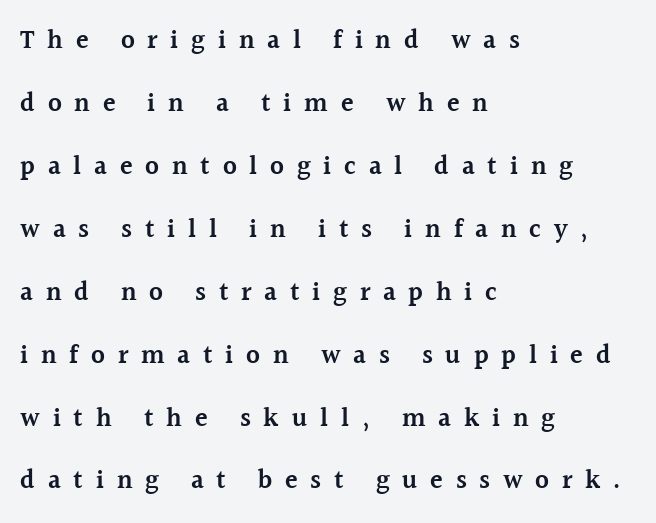
The image shows 26 px text type, upright; set left-aligned, loose line spacing (2.42x), unusually wide letter spacing (+0.49 em), not underlined.
